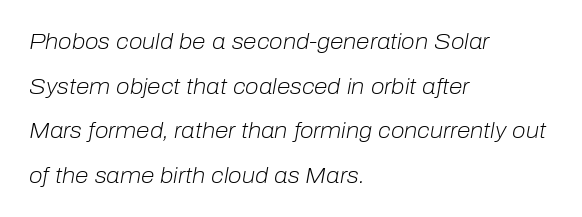
The image shows 22 px text type, italic (leaning right); set left-aligned, loose line spacing (2.03x), normal letter spacing, not underlined.
